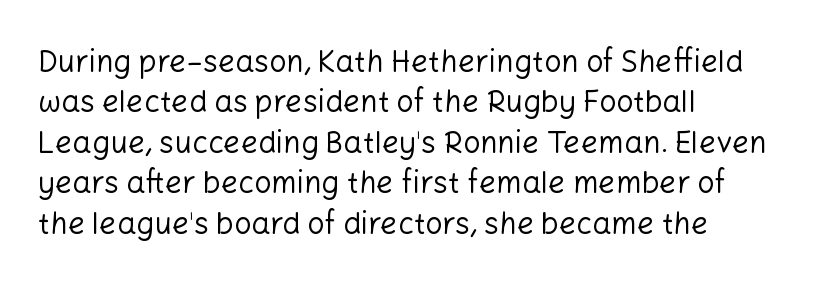
Q: Is the text bold? A: No.
Q: Is the text italic (slanted)? A: No, it is upright.
Q: Is the typeface a serif or a sans-serif typeface? A: Sans-serif.
Q: Is the text underlined? A: No.
Q: How is the paragraph aligned? A: Left-aligned.
Q: Is the spacing between letters normal or unusually wide? A: Normal.
Q: Is the spacing between lines tight, normal or loose? A: Normal.
Q: Width (condensed, normal, or wide)? A: Normal.
Q: Stroke contrast? A: Low.
Q: x-height? A: Medium.
Q: Monospaced? A: No.
